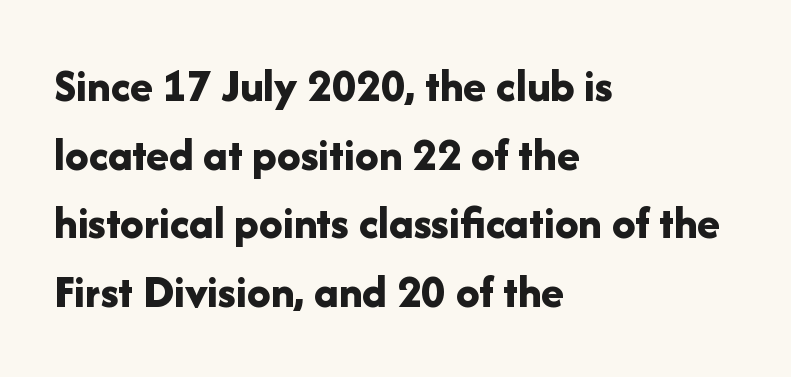
No word sits above an underline. If you drew a ruler down the left edge, every line would touch it. Compared with typical paragraphs, the rows here are spaced about the same. No feet cap the strokes, marking this as sans-serif type. You can tell it's not italic because the verticals are truly vertical.
